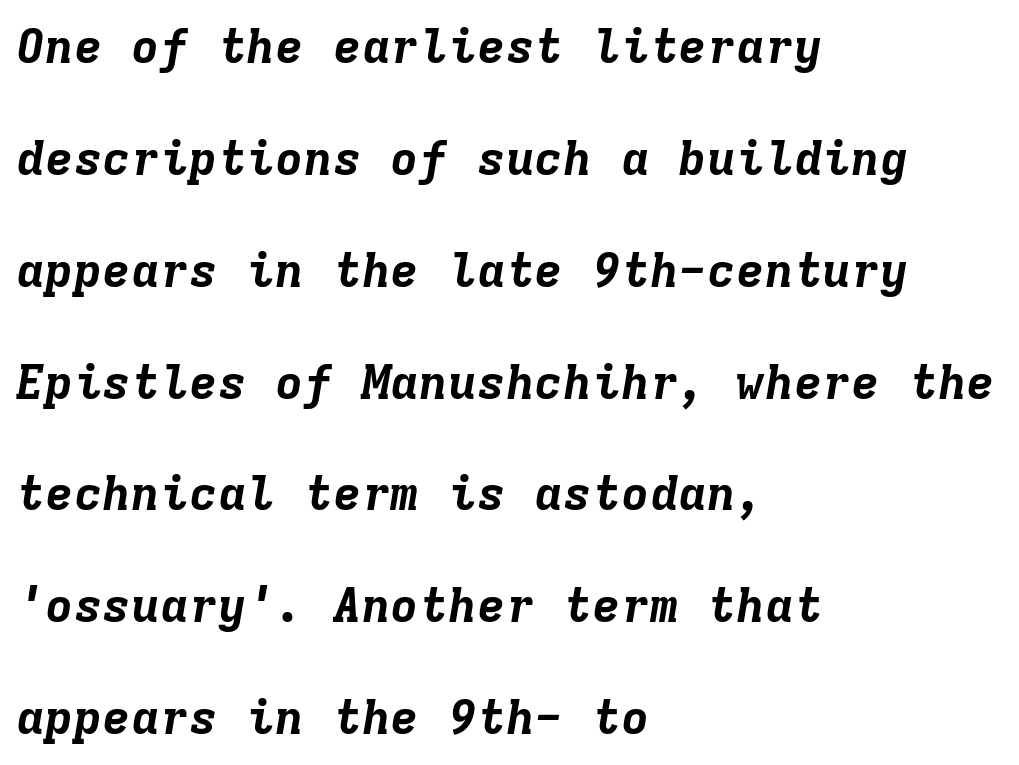
How heavy is the stroke? Heavy — this is a bold. Horizontally, the lines are justified to the leading edge only. The rendering uses a large line-height, opening up the rows. In terms of letterspacing, this is plain default setting. Slant detected: the letters are inclined.
